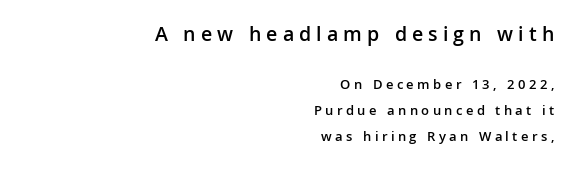
The image shows 21 px text type, upright; set right-aligned, line spacing 1.84x, unusually wide letter spacing (+0.24 em), not underlined; the first (top) block is 1.5x larger.
